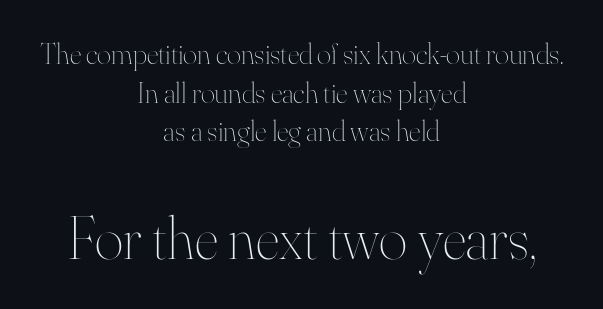
{"italic": "no", "bold": "no", "weight": "thin", "width": "normal", "stroke_contrast": "high", "x_height": "small", "monospaced": "no", "underline": "no", "align": "center", "line_spacing": "normal", "line_spacing_ratio": 1.29, "letter_spacing": "normal", "letter_spacing_em": 0.0, "larger_block": "second", "size_ratio": 2.03, "glyph_px": 61}
